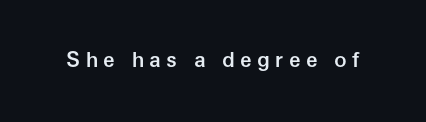
Q: Is the text bold? A: Semi-bold.
Q: Is the text italic (slanted)? A: No, it is upright.
Q: Is the text underlined? A: No.
Q: Is the spacing between letters normal or unusually wide? A: Unusually wide.
